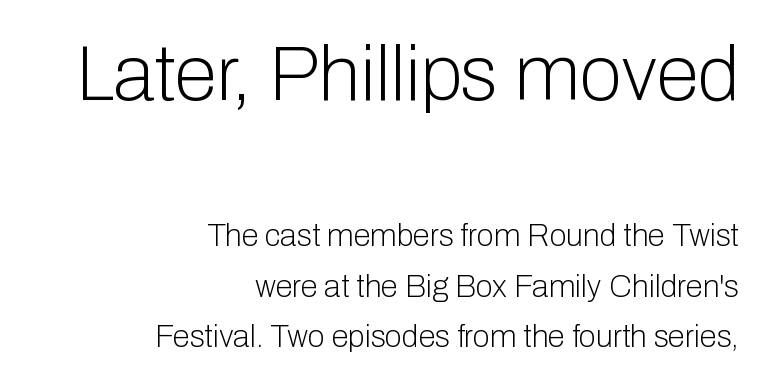
{"serif": "no", "italic": "no", "bold": "no", "weight": "light", "width": "normal", "stroke_contrast": "low", "x_height": "medium", "monospaced": "no", "underline": "no", "align": "right", "line_spacing": "normal", "line_spacing_ratio": 1.62, "letter_spacing": "normal", "letter_spacing_em": 0.0, "larger_block": "first", "size_ratio": 2.48, "glyph_px": 77}
